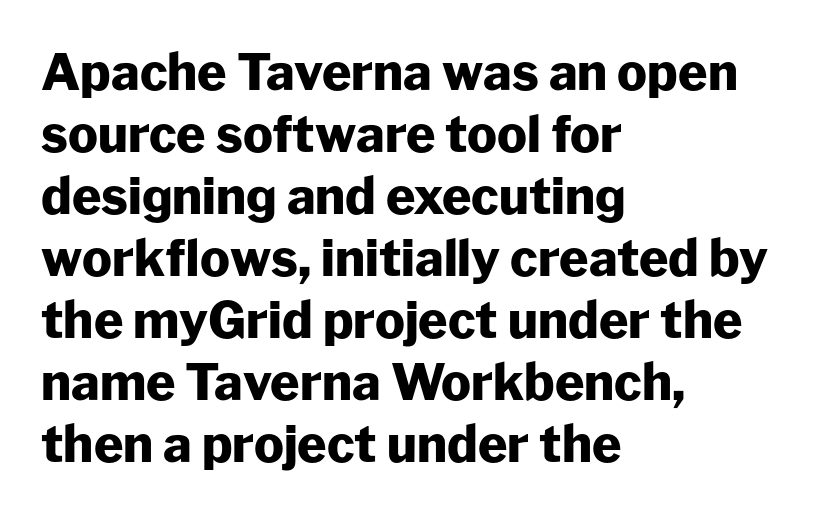
The image shows 50 px heavy sans-serif type, upright; set left-aligned, line spacing 1.24x, normal letter spacing, not underlined; low stroke contrast and a medium x-height.
